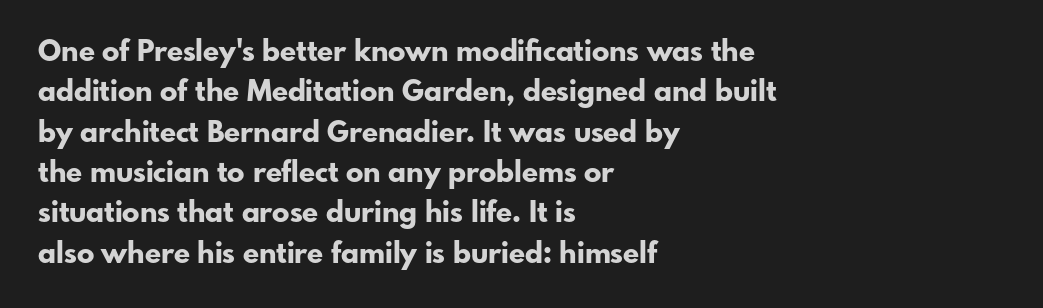
A roman cut, with each character standing at attention. The passage shown is typed in a proportional face where columns would drift. The space beneath each line is pristine and unruled. Weight: bold. To sum up the face: it is a sans, with no serifs.
